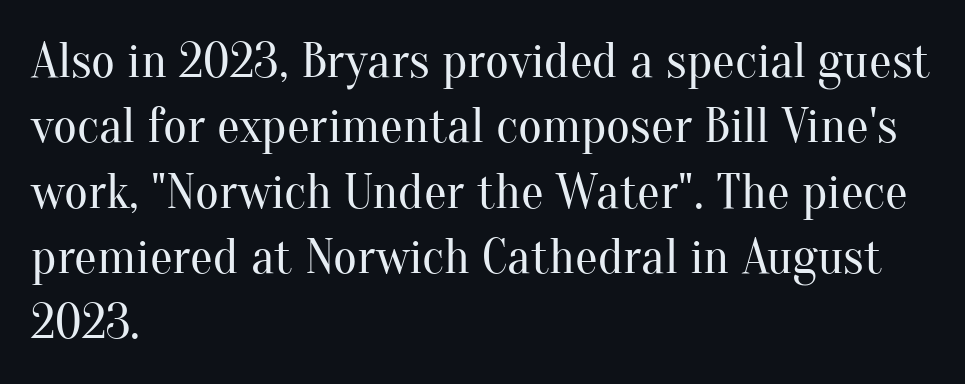
Heft: none added — not bold. Descenders are the only things crossing below the line. Little horizontal feet cap the strokes, marking this as serif type. Posture: straight, roman, zero tilt. A typesetter would call this proportional, since set widths differ per character.
